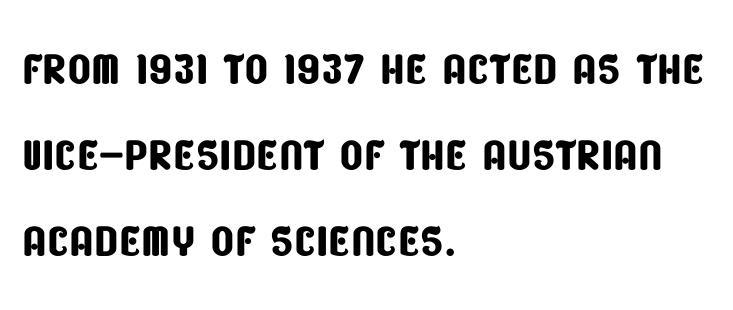
Each row of text sits above clean, open space. The tracking reads as untouched default to a designer's eye. Compared with typical paragraphs, the rows here are spaced about the same. Alignment: flush left. The passage shown is typeset with a sans-serif family.
